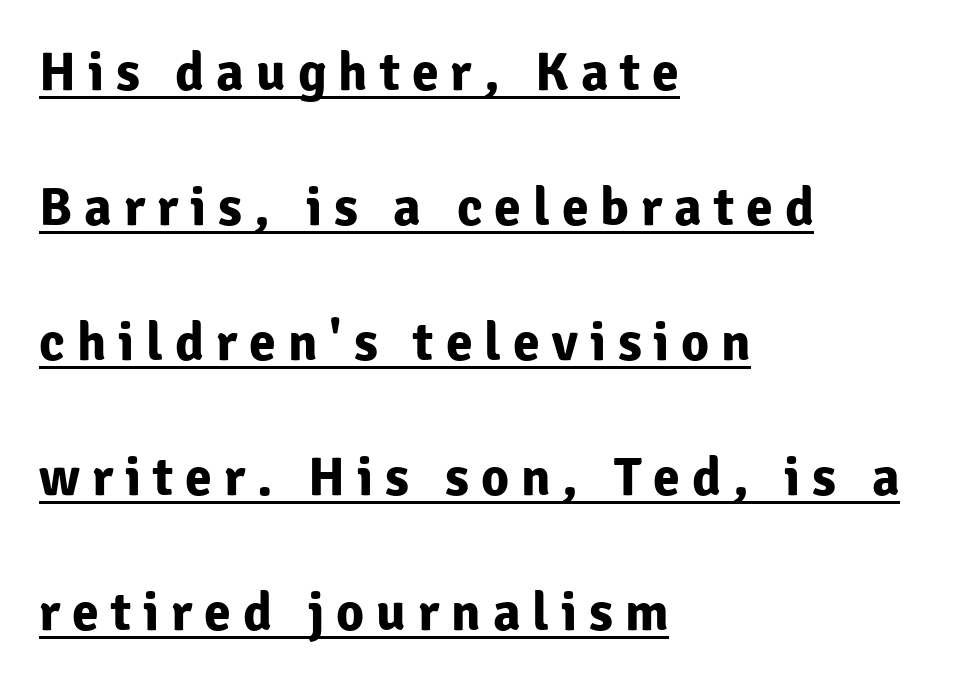
The string is rendered with underlining switched on. Serifs: no, the terminals of the letterforms are clean. The lines in this sample share a left origin and differ only in where they stop. If you measured baseline to baseline, you'd find a long distance.
